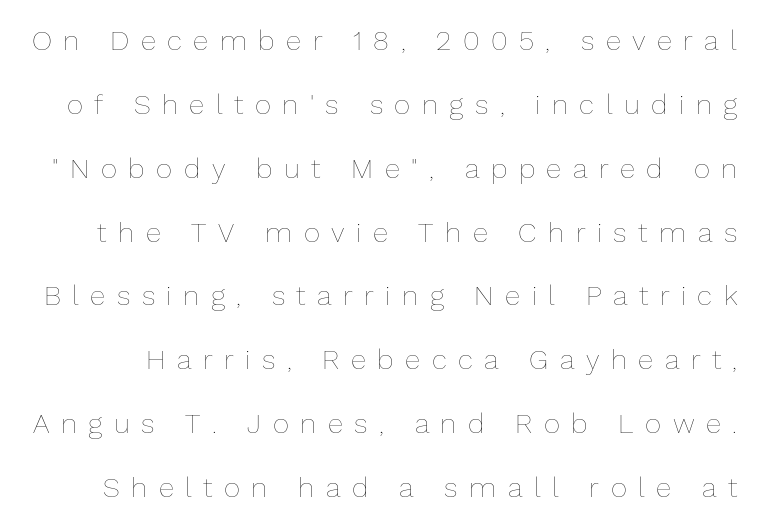
Q: Is the text bold? A: No.
Q: Is the text italic (slanted)? A: No, it is upright.
Q: Is the text underlined? A: No.
Q: Is the spacing between letters normal or unusually wide? A: Unusually wide.
Q: Is the spacing between lines tight, normal or loose? A: Loose.
Q: Width (condensed, normal, or wide)? A: Normal.
Q: Stroke contrast? A: Low.
Q: x-height? A: Medium.
Q: Monospaced? A: No.
